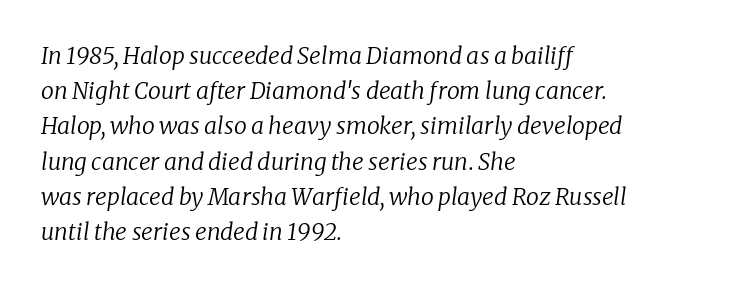
The image shows 23 px text type, italic (leaning right); set left-aligned, normal line spacing (1.53x), normal letter spacing, not underlined.
